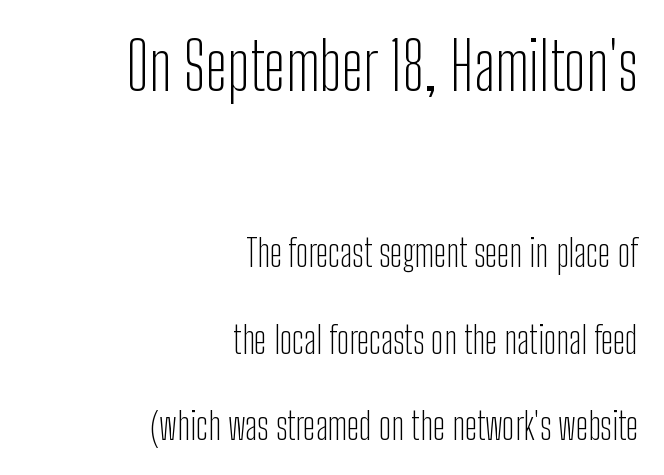
{"serif": "no", "italic": "no", "bold": "no", "weight": "light", "width": "condensed", "stroke_contrast": "low", "x_height": "medium", "monospaced": "no", "underline": "no", "align": "right", "line_spacing": "loose", "line_spacing_ratio": 2.34, "letter_spacing": "normal", "letter_spacing_em": 0.0, "larger_block": "first", "size_ratio": 1.76, "glyph_px": 65}
